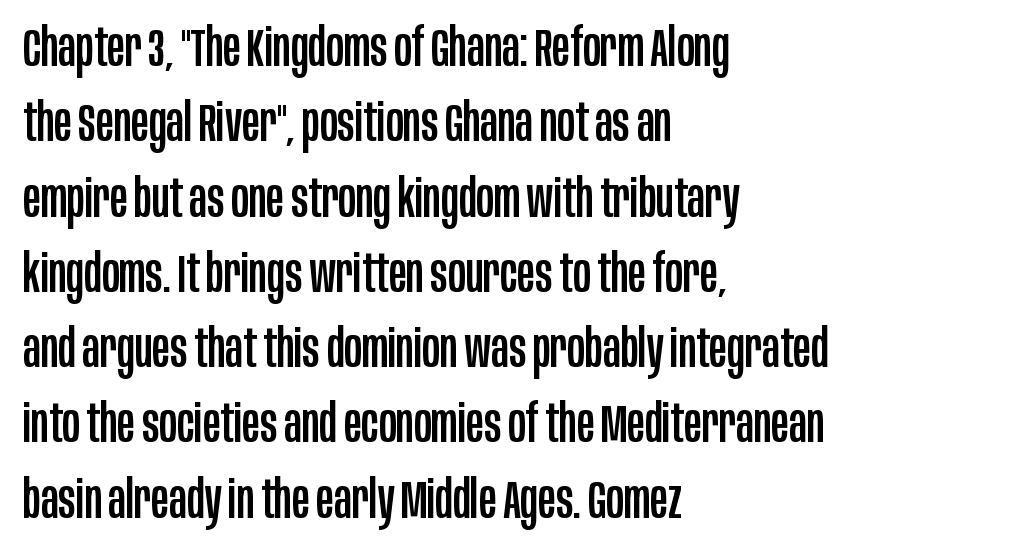
Q: Is the text italic (slanted)? A: No, it is upright.
Q: Is the typeface a serif or a sans-serif typeface? A: Sans-serif.
Q: Is the text underlined? A: No.
Q: How is the paragraph aligned? A: Left-aligned.
Q: Is the spacing between letters normal or unusually wide? A: Normal.
Q: Is the spacing between lines tight, normal or loose? A: Normal.
Q: Width (condensed, normal, or wide)? A: Condensed.
Q: Stroke contrast? A: Low.
Q: x-height? A: Large.
Q: Monospaced? A: No.
